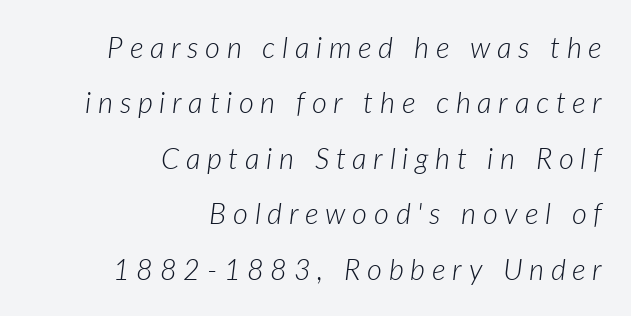
No letter is thick-stroked: the sample isn't bold. Words appear elongated and porous because spacing is wide. Letters rest on an invisible, unmarked baseline. Observe the lean: these are italic letterforms. Character widths vary here, with narrow letters taking less room than wide ones. One glance says open: line gaps are wider than usual.
